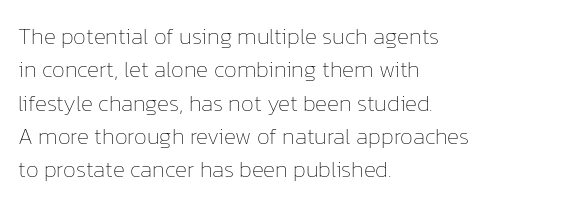
The image shows 23 px text type, upright; set left-aligned, normal line spacing (1.45x), normal letter spacing, not underlined.
